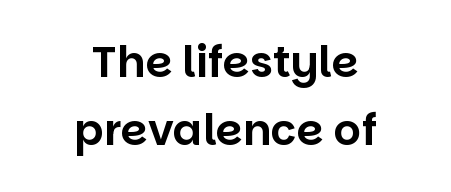
The lines are quadded center. The string is rendered with underlining switched off. The passage shown stacks its lines at a standard gap. Is there any slant? The stems are plumb.
